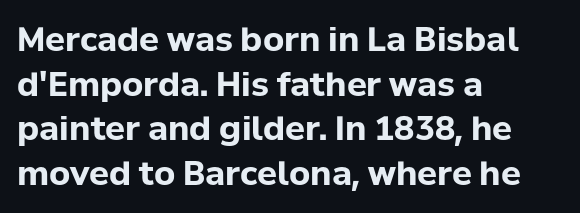
{"serif": "no", "italic": "no", "bold": "yes", "weight": "bold", "width": "normal", "stroke_contrast": "low", "x_height": "medium", "monospaced": "no", "underline": "no", "align": "left", "line_spacing": "normal", "line_spacing_ratio": 1.35, "letter_spacing": "normal", "letter_spacing_em": 0.0, "glyph_px": 33}
